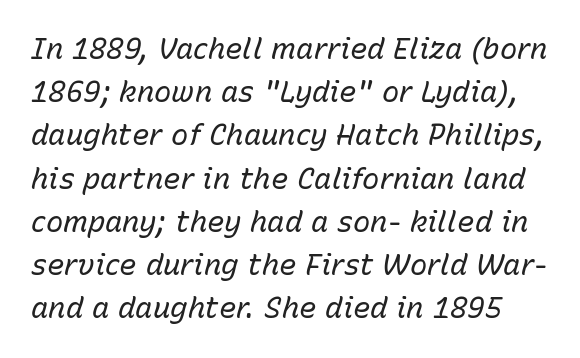
Q: Is the text bold? A: No.
Q: Is the text italic (slanted)? A: Yes, it leans right by about 15 degrees.
Q: Is the text underlined? A: No.
Q: Is the spacing between letters normal or unusually wide? A: Normal.
Q: Is the spacing between lines tight, normal or loose? A: Normal.
Q: Width (condensed, normal, or wide)? A: Normal.
Q: Stroke contrast? A: Low.
Q: x-height? A: Medium.
Q: Monospaced? A: No.
